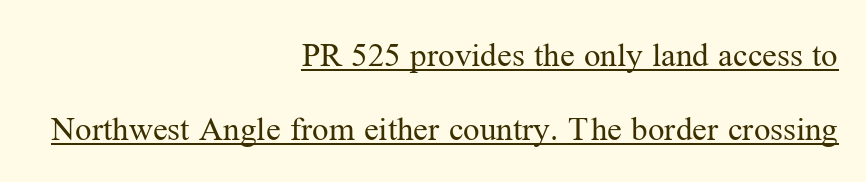
Emphasis is given by a line drawn under the lettering. Look at the tracking — it's just the regular setting, nothing added. In terms of posture, this sample is upright. Regarding leading, the lines here are spaced well apart. The designer went with a serif here, giving each stem small feet.
